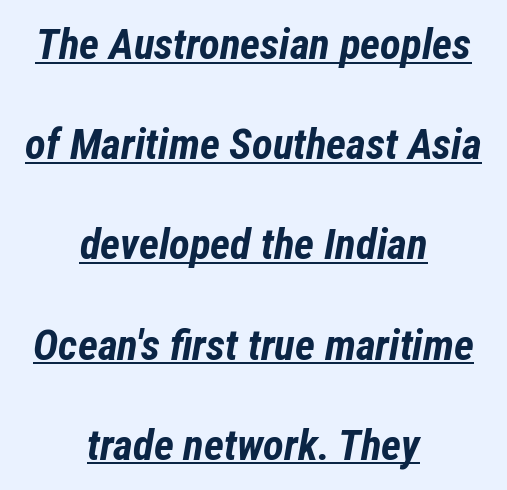
Q: Is the text bold? A: Yes.
Q: Is the text italic (slanted)? A: Yes, it leans right by about 12 degrees.
Q: Is the text underlined? A: Yes.
Q: How is the paragraph aligned? A: Centered.
Q: Is the spacing between letters normal or unusually wide? A: Normal.
Q: Is the spacing between lines tight, normal or loose? A: Loose.
Q: Width (condensed, normal, or wide)? A: Condensed.
Q: Stroke contrast? A: Low.
Q: x-height? A: Medium.
Q: Monospaced? A: No.
